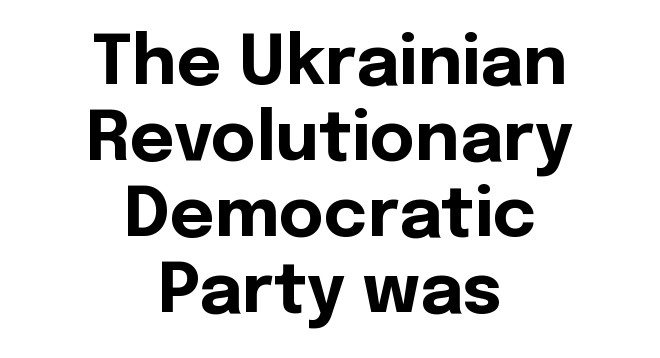
The image shows 69 px bold sans-serif type, upright; set centered, tight line spacing (1.1x), normal letter spacing, not underlined; a medium x-height.
